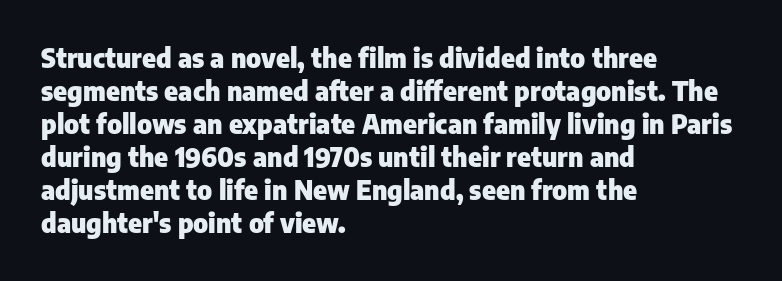
The image shows 26 px bold type, upright; set left-aligned, normal line spacing (1.27x), normal letter spacing, not underlined.
